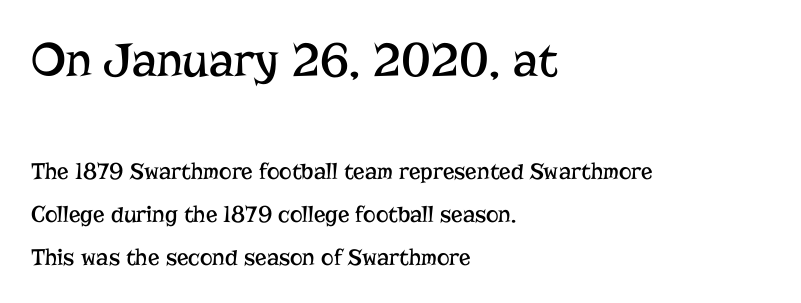
Q: Is the text bold? A: No.
Q: Is the text italic (slanted)? A: No, it is upright.
Q: Is the typeface a serif or a sans-serif typeface? A: Serif.
Q: Is the text underlined? A: No.
Q: How is the paragraph aligned? A: Left-aligned.
Q: Is the spacing between letters normal or unusually wide? A: Normal.
Q: Which block of text is set in a larger size, the first (top) or the second (bottom)? A: The first (top) one.
Q: Width (condensed, normal, or wide)? A: Normal.
Q: Stroke contrast? A: Low.
Q: x-height? A: Medium.
Q: Monospaced? A: No.
